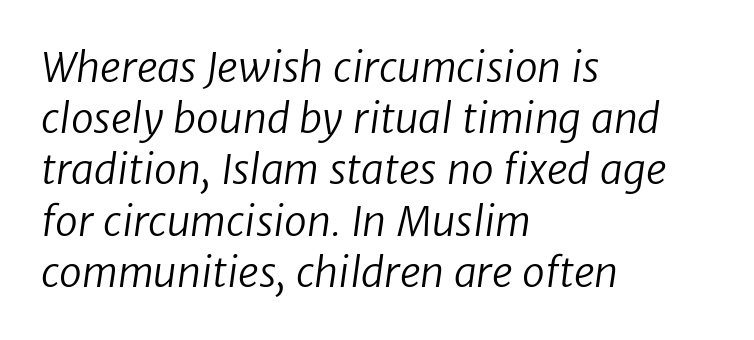
The image shows 41 px regular-weight sans-serif type; set left-aligned, normal line spacing (1.25x), normal letter spacing, not underlined; low stroke contrast and a medium x-height.
